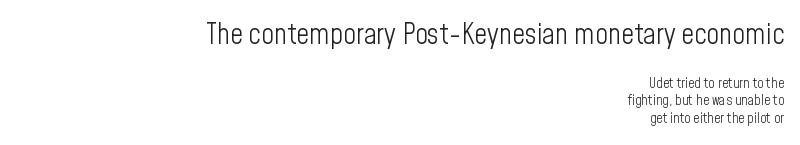
Regular leading. Check the space under the baseline: it is left empty. Spacing between characters is what you'd get straight out of the box. The letters advance in unequal steps, a hallmark of proportional type. These lines stack with their right ends in a neat column.
